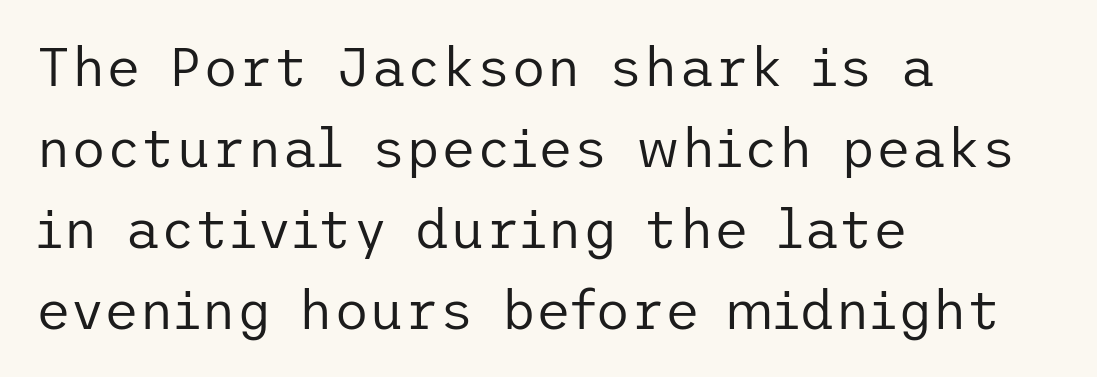
Is there any slant? The stems are plumb. Where is the straight margin? On the left. The string is rendered with underlining switched off. Observe the absence of serifs on each vertical stroke in this sample. The letterforms sit shoulder to shoulder at normal distance. No chunkiness to these letters — they're not bold.
